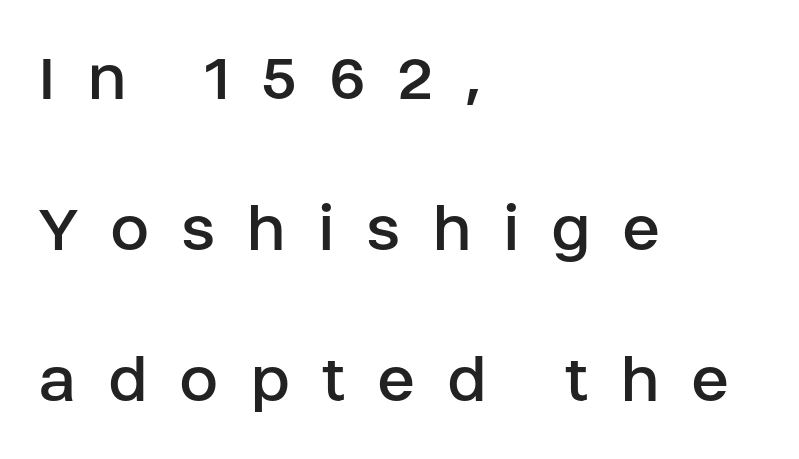
The image shows 71 px regular-weight sans-serif type, upright; set left-aligned, loose line spacing (2.13x), unusually wide letter spacing (+0.44 em), not underlined; low stroke contrast and a large x-height.
